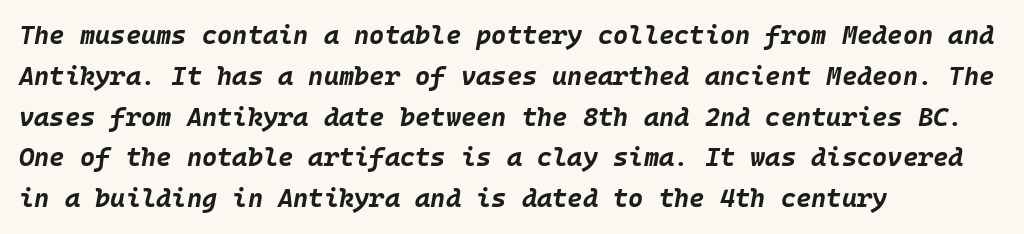
Q: Is the text bold? A: Yes.
Q: Is the text italic (slanted)? A: Yes, it leans right by about 10 degrees.
Q: Is the text underlined? A: No.
Q: How is the paragraph aligned? A: Left-aligned.
Q: Is the spacing between letters normal or unusually wide? A: Normal.
Q: Is the spacing between lines tight, normal or loose? A: Normal.
